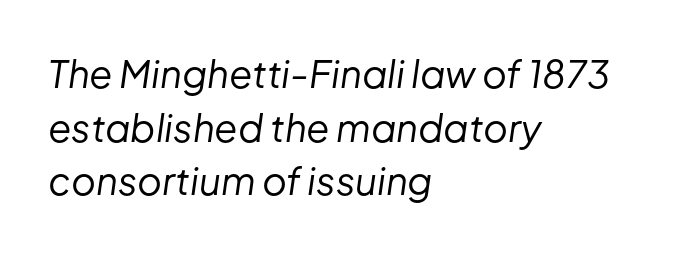
Q: Is the text bold? A: No.
Q: Is the text italic (slanted)? A: Yes, it leans right by about 8 degrees.
Q: Is the text underlined? A: No.
Q: How is the paragraph aligned? A: Left-aligned.
Q: Is the spacing between letters normal or unusually wide? A: Normal.
Q: Is the spacing between lines tight, normal or loose? A: Normal.
Q: Width (condensed, normal, or wide)? A: Normal.
Q: Stroke contrast? A: Low.
Q: x-height? A: Medium.
Q: Monospaced? A: No.
